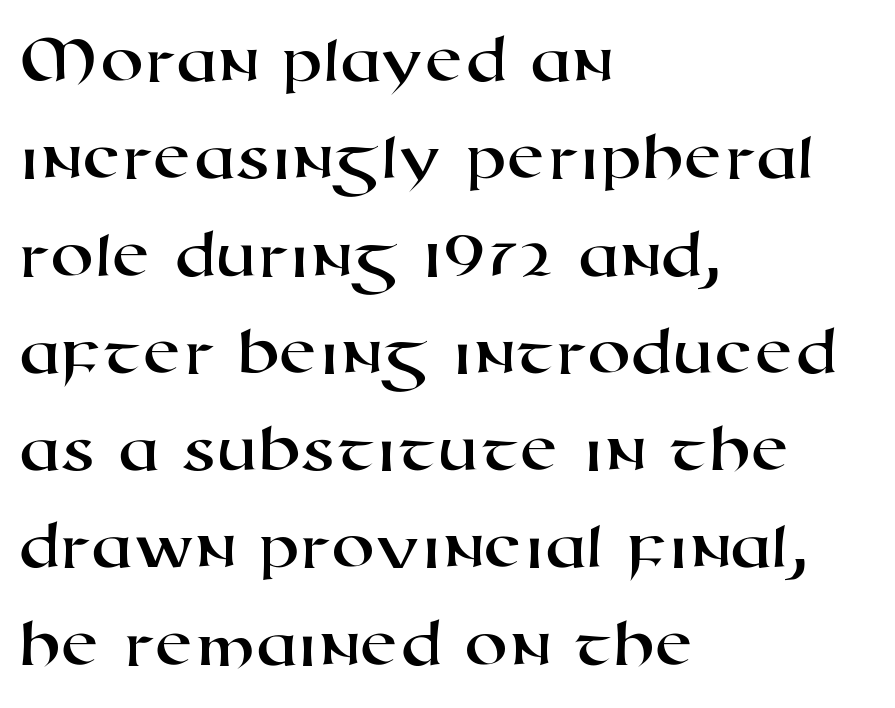
Q: Is the typeface a serif or a sans-serif typeface? A: Sans-serif.
Q: Is the text underlined? A: No.
Q: How is the paragraph aligned? A: Left-aligned.
Q: Is the spacing between letters normal or unusually wide? A: Normal.
Q: Is the spacing between lines tight, normal or loose? A: Normal.
Q: Width (condensed, normal, or wide)? A: Wide.
Q: Stroke contrast? A: High.
Q: x-height? A: Medium.
Q: Monospaced? A: No.
